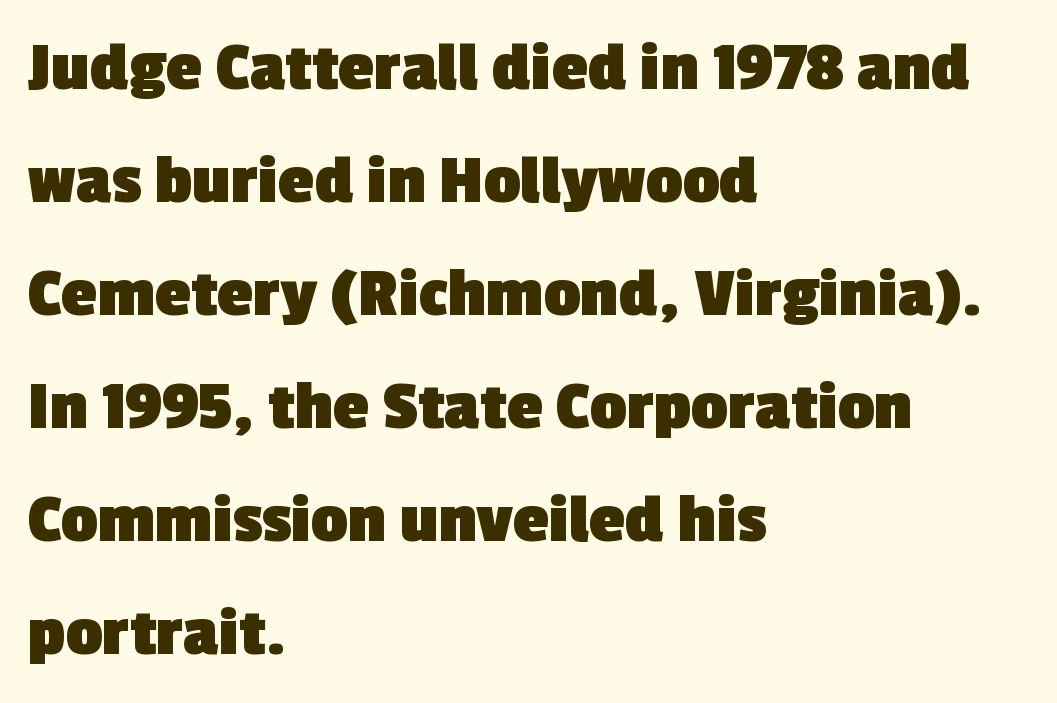
The image shows 72 px heavy sans-serif type; set left-aligned, normal line spacing (1.57x), normal letter spacing, not underlined; a medium x-height.
